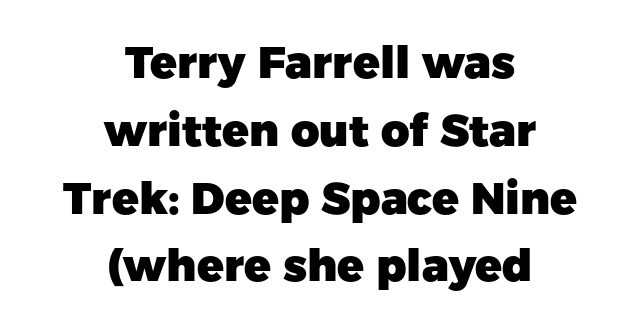
{"serif": "no", "italic": "no", "bold": "yes", "weight": "heavy", "width": "normal", "stroke_contrast": "low", "x_height": "medium", "monospaced": "no", "underline": "no", "align": "center", "line_spacing": "normal", "line_spacing_ratio": 1.54, "letter_spacing": "normal", "letter_spacing_em": 0.0, "glyph_px": 44}
